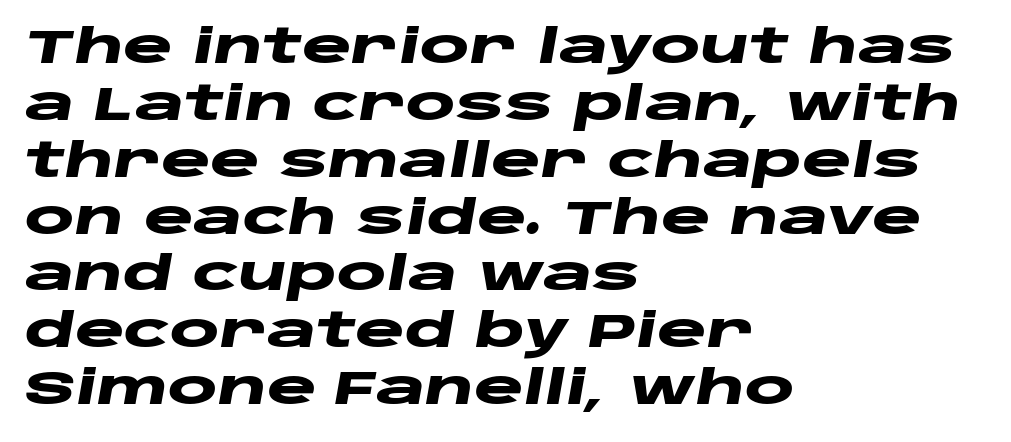
Q: Is the text bold? A: Yes.
Q: Is the text italic (slanted)? A: Yes, it leans right by about 10 degrees.
Q: Is the text underlined? A: No.
Q: How is the paragraph aligned? A: Left-aligned.
Q: Is the spacing between letters normal or unusually wide? A: Normal.
Q: Width (condensed, normal, or wide)? A: Wide.
Q: Stroke contrast? A: Low.
Q: x-height? A: Large.
Q: Monospaced? A: No.
